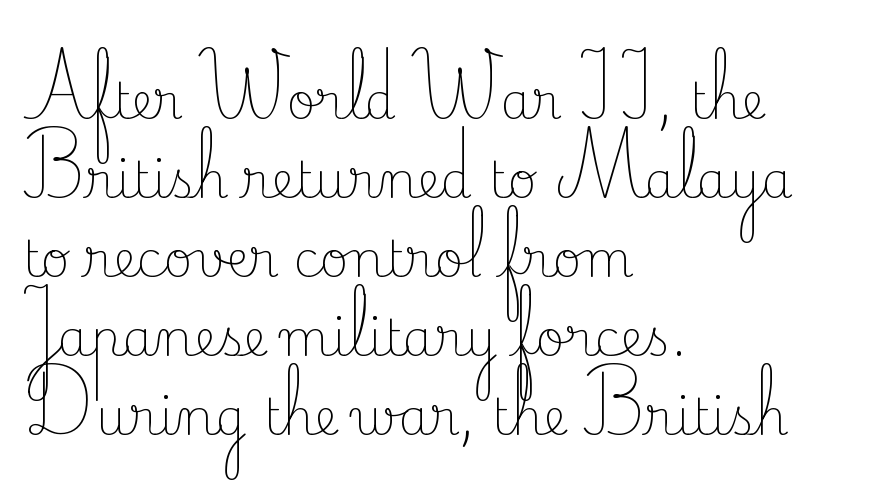
Q: Is the text bold? A: No.
Q: Is the text italic (slanted)? A: No, it is upright.
Q: Is the typeface a serif or a sans-serif typeface? A: Serif.
Q: Is the text underlined? A: No.
Q: How is the paragraph aligned? A: Left-aligned.
Q: Is the spacing between letters normal or unusually wide? A: Normal.
Q: Is the spacing between lines tight, normal or loose? A: Normal.
Q: Width (condensed, normal, or wide)? A: Normal.
Q: Stroke contrast? A: Low.
Q: x-height? A: Small.
Q: Monospaced? A: No.
